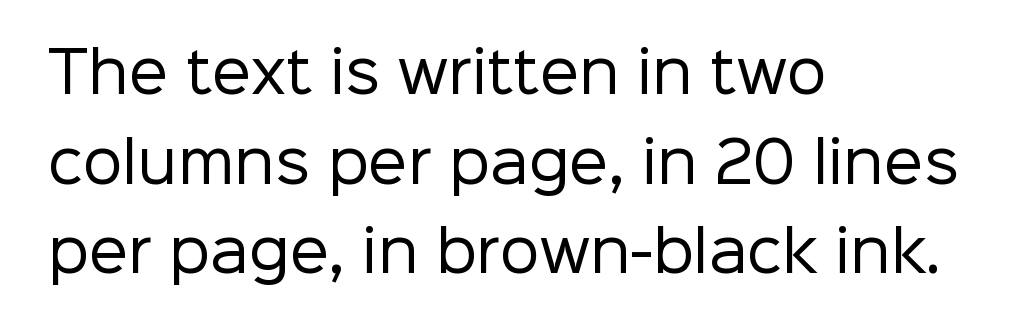
Q: Is the text bold? A: No.
Q: Is the text italic (slanted)? A: No, it is upright.
Q: Is the typeface a serif or a sans-serif typeface? A: Sans-serif.
Q: Is the text underlined? A: No.
Q: How is the paragraph aligned? A: Left-aligned.
Q: Is the spacing between letters normal or unusually wide? A: Normal.
Q: Is the spacing between lines tight, normal or loose? A: Normal.
Q: Width (condensed, normal, or wide)? A: Normal.
Q: Stroke contrast? A: Low.
Q: x-height? A: Medium.
Q: Monospaced? A: No.
